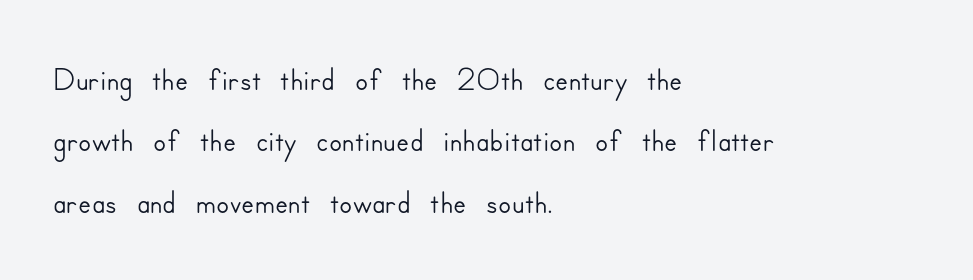
{"serif": "no", "italic": "no", "width": "normal", "stroke_contrast": "low", "x_height": "small", "monospaced": "no", "underline": "no", "align": "left", "line_spacing": "normal", "line_spacing_ratio": 1.28, "letter_spacing": "normal", "letter_spacing_em": 0.0, "glyph_px": 48}
